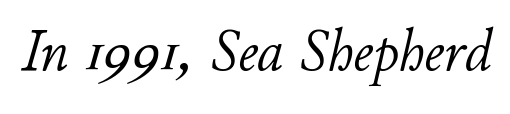
Anything drawn beneath the words? Only blank space. Tracking here is standard; glyphs follow each other at the usual distance. Ink coverage per letter is moderate at most. It's the slanting kind of type.
